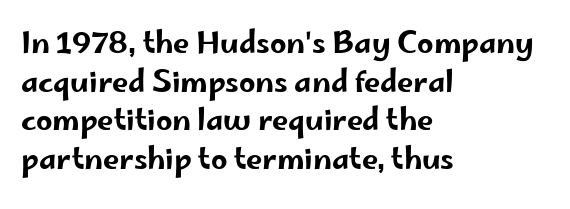
Q: Is the text italic (slanted)? A: No, it is upright.
Q: Is the typeface a serif or a sans-serif typeface? A: Sans-serif.
Q: Is the text underlined? A: No.
Q: How is the paragraph aligned? A: Left-aligned.
Q: Is the spacing between letters normal or unusually wide? A: Normal.
Q: Is the spacing between lines tight, normal or loose? A: Normal.
Q: Width (condensed, normal, or wide)? A: Wide.
Q: Stroke contrast? A: Low.
Q: x-height? A: Small.
Q: Monospaced? A: No.
